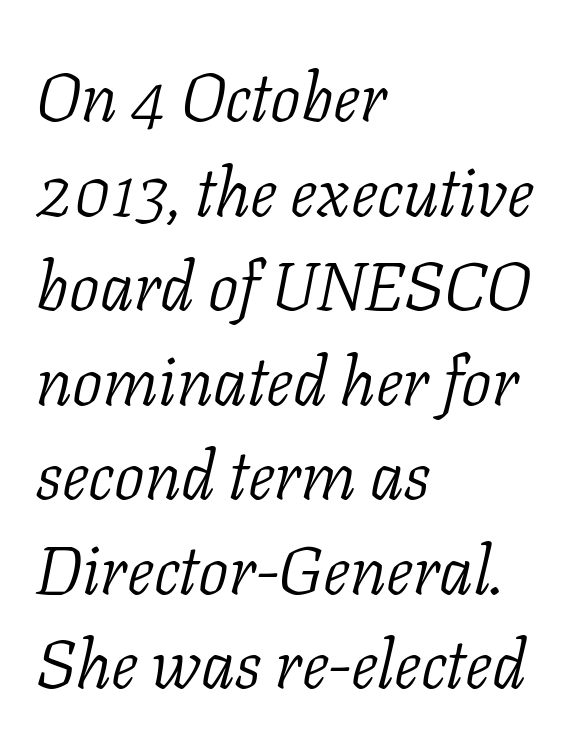
The image shows 68 px light serif type, italic (leaning right); set left-aligned, normal line spacing (1.39x), normal letter spacing, not underlined; low stroke contrast and a medium x-height.
